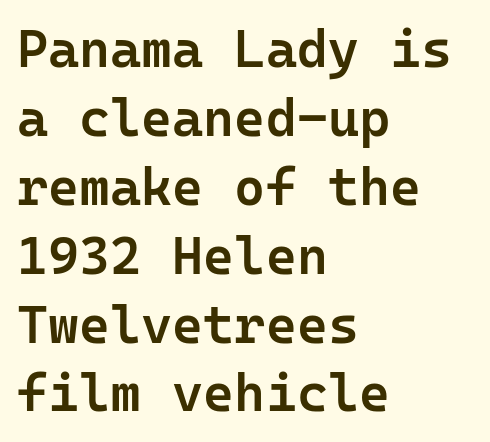
In terms of weight, the rendering is demibold, just under bold. Does the type have serifs? No, each stem ends abruptly. The glyphs are unaccompanied by any horizontal stroke below them. The designer left line spacing at the default. Left-aligned paragraph, ragged on the right. Is this a fixed-width face? Yes — each glyph sits in an identical cell.
